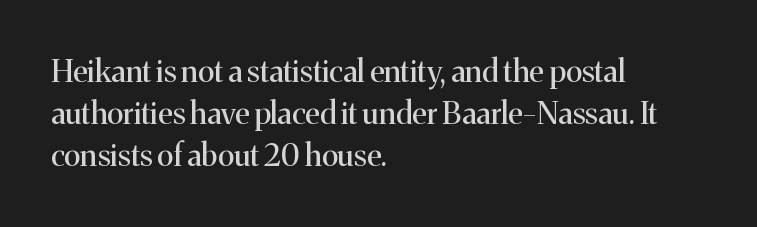
{"serif": "yes", "italic": "no", "bold": "no", "weight": "regular", "width": "normal", "stroke_contrast": "medium", "x_height": "medium", "monospaced": "no", "underline": "no", "align": "left", "line_spacing": "normal", "line_spacing_ratio": 1.36, "letter_spacing": "normal", "letter_spacing_em": 0.0, "glyph_px": 31}
